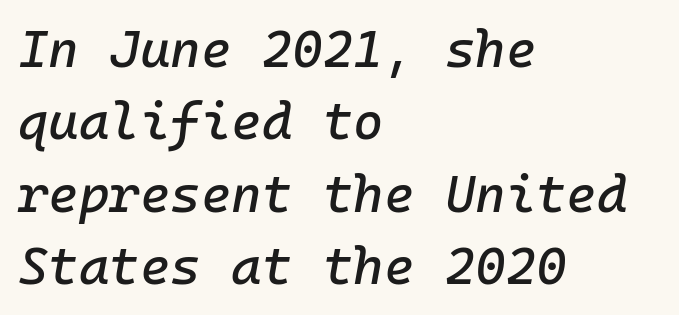
Q: Is the text italic (slanted)? A: Yes, it leans right by about 10 degrees.
Q: Is the text underlined? A: No.
Q: How is the paragraph aligned? A: Left-aligned.
Q: Is the spacing between letters normal or unusually wide? A: Normal.
Q: Is the spacing between lines tight, normal or loose? A: Normal.
Q: Width (condensed, normal, or wide)? A: Normal.
Q: Stroke contrast? A: Low.
Q: x-height? A: Medium.
